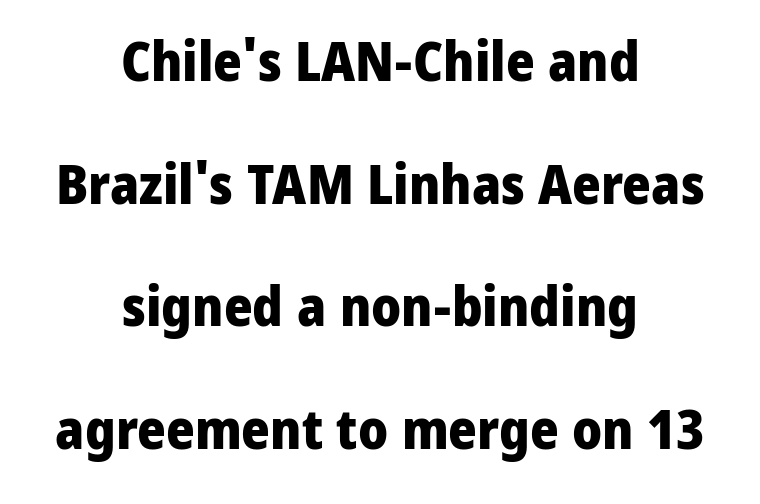
Q: Is the text bold? A: Yes.
Q: Is the text italic (slanted)? A: No, it is upright.
Q: Is the typeface a serif or a sans-serif typeface? A: Sans-serif.
Q: Is the text underlined? A: No.
Q: How is the paragraph aligned? A: Centered.
Q: Is the spacing between letters normal or unusually wide? A: Normal.
Q: Is the spacing between lines tight, normal or loose? A: Loose.
Q: Width (condensed, normal, or wide)? A: Normal.
Q: Stroke contrast? A: Low.
Q: x-height? A: Medium.
Q: Monospaced? A: No.
